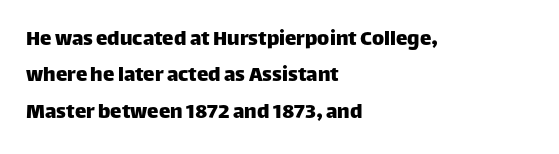
Q: Is the text italic (slanted)? A: No, it is upright.
Q: Is the text underlined? A: No.
Q: How is the paragraph aligned? A: Left-aligned.
Q: Is the spacing between letters normal or unusually wide? A: Normal.
Q: Is the spacing between lines tight, normal or loose? A: Normal.
